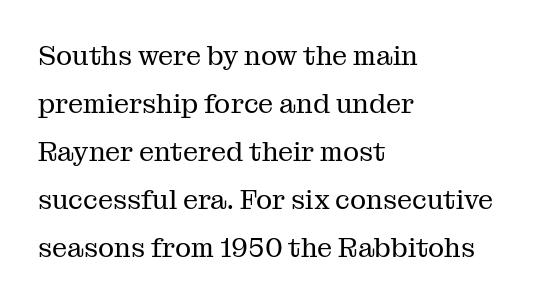
{"italic": "no", "bold": "no", "underline": "no", "align": "left", "line_spacing_ratio": 1.78, "letter_spacing": "normal", "letter_spacing_em": 0.0, "glyph_px": 27}
